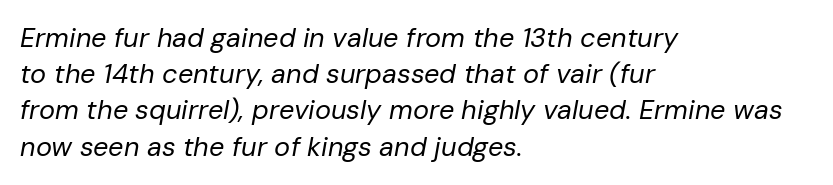
Q: Is the text bold? A: No.
Q: Is the text italic (slanted)? A: Yes, it leans right by about 10 degrees.
Q: Is the text underlined? A: No.
Q: How is the paragraph aligned? A: Left-aligned.
Q: Is the spacing between letters normal or unusually wide? A: Normal.
Q: Is the spacing between lines tight, normal or loose? A: Normal.
